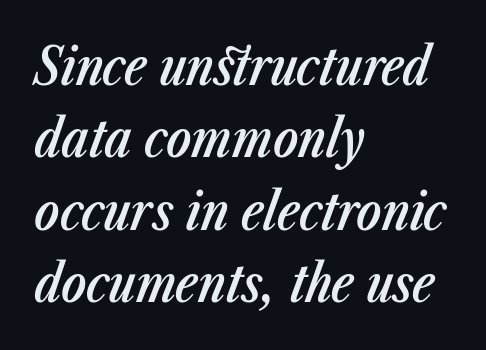
The image shows 52 px semibold, condensed type, italic (leaning right); set left-aligned, normal line spacing (1.39x), normal letter spacing, not underlined; low stroke contrast and a medium x-height.
